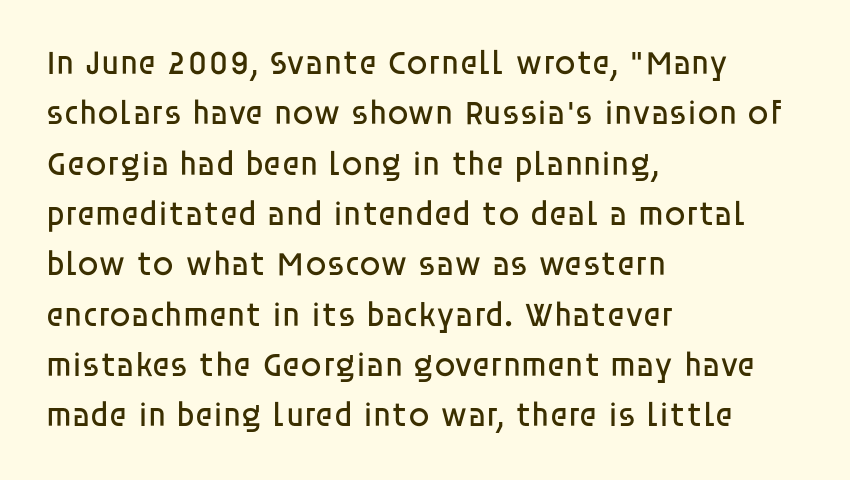
The image shows 34 px regular-weight sans-serif type, upright; set left-aligned, normal line spacing (1.48x), normal letter spacing, not underlined; low stroke contrast and a large x-height.
